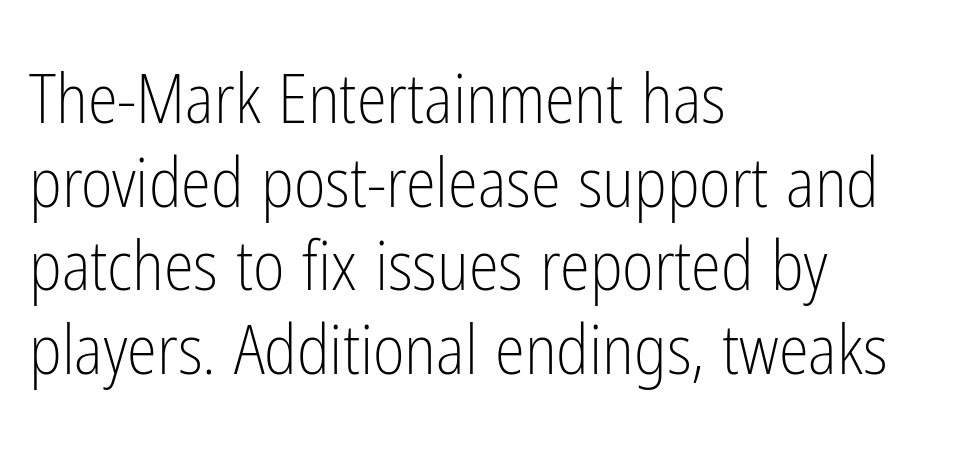
The image shows 68 px light, condensed sans-serif type, upright; set left-aligned, line spacing 1.23x, normal letter spacing, not underlined; low stroke contrast and a medium x-height.
